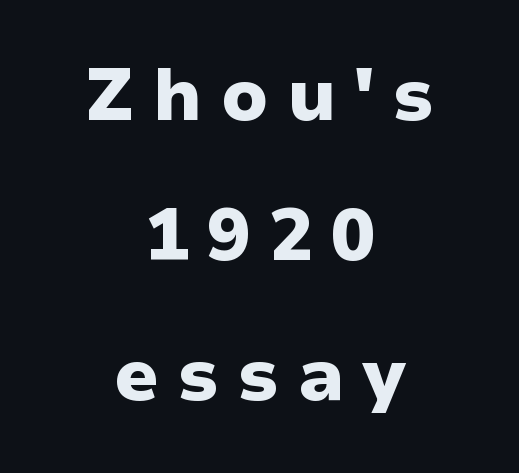
{"serif": "no", "italic": "no", "bold": "yes", "weight": "heavy", "width": "normal", "stroke_contrast": "low", "x_height": "medium", "monospaced": "no", "underline": "no", "align": "center", "line_spacing": "loose", "line_spacing_ratio": 1.92, "letter_spacing": "wide", "letter_spacing_em": 0.25, "glyph_px": 73}
